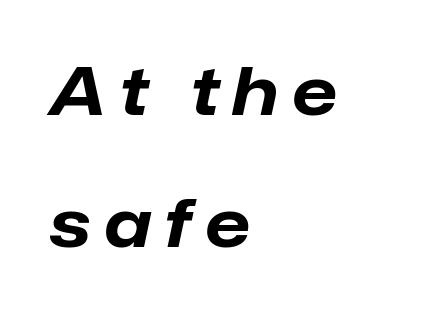
Q: Is the text bold? A: Yes.
Q: Is the text italic (slanted)? A: Yes, it leans right by about 12 degrees.
Q: Is the text underlined? A: No.
Q: How is the paragraph aligned? A: Left-aligned.
Q: Is the spacing between letters normal or unusually wide? A: Unusually wide.
Q: Is the spacing between lines tight, normal or loose? A: Loose.
Q: Width (condensed, normal, or wide)? A: Normal.
Q: Stroke contrast? A: Low.
Q: x-height? A: Medium.
Q: Monospaced? A: No.
